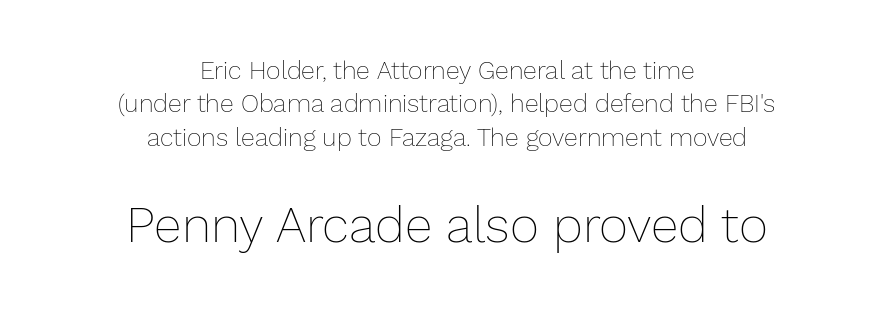
Q: Is the text bold? A: No.
Q: Is the text italic (slanted)? A: No, it is upright.
Q: Is the text underlined? A: No.
Q: How is the paragraph aligned? A: Centered.
Q: Is the spacing between letters normal or unusually wide? A: Normal.
Q: Is the spacing between lines tight, normal or loose? A: Normal.
Q: Which block of text is set in a larger size, the first (top) or the second (bottom)? A: The second (bottom) one.
Q: Width (condensed, normal, or wide)? A: Normal.
Q: Stroke contrast? A: Low.
Q: x-height? A: Medium.
Q: Monospaced? A: No.
